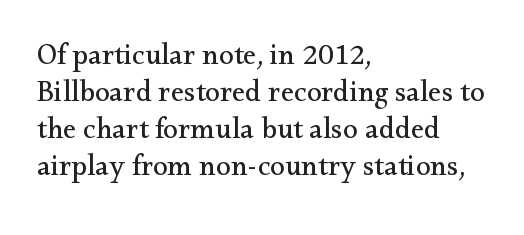
The image shows 30 px regular-weight serif type, upright; set left-aligned, line spacing 1.23x, normal letter spacing, not underlined; medium stroke contrast and a small x-height.
